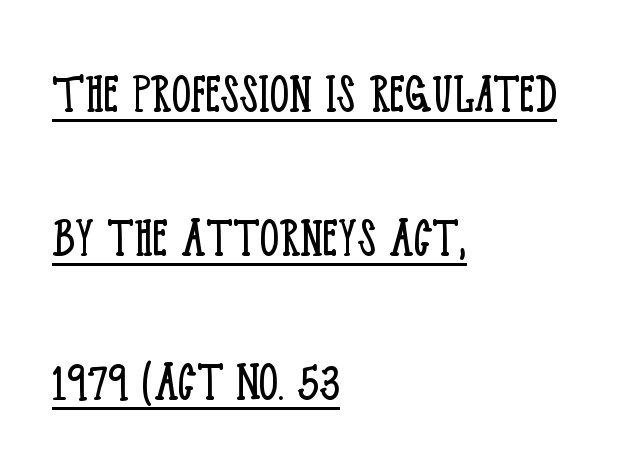
The passage shown is typeset with a serif family. Letters have the restrained weight of plain body copy at most. The leading is generous, giving the passage an open texture. Proportional: the letters do not fall into vertical columns. Alignment: flush left.
